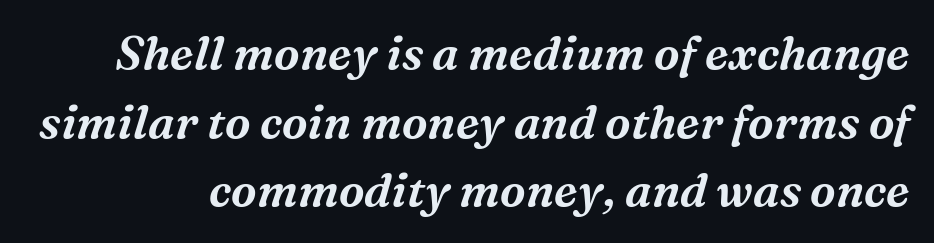
The image shows 46 px serif type, italic (leaning right); set normal line spacing (1.49x), normal letter spacing, not underlined; medium stroke contrast and a medium x-height.
